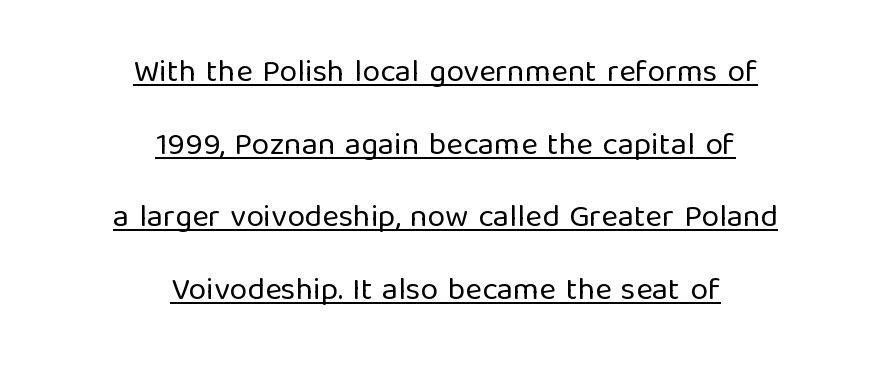
Summary of vertical rhythm: relaxed, with wide interline spacing. Somebody hit Ctrl+U on this one — the words are underlined. Honestly, the letter spacing is just normal — you wouldn't notice it. Spacing verdict: proportional, widths tailored to each character. The lines are quadded center.
